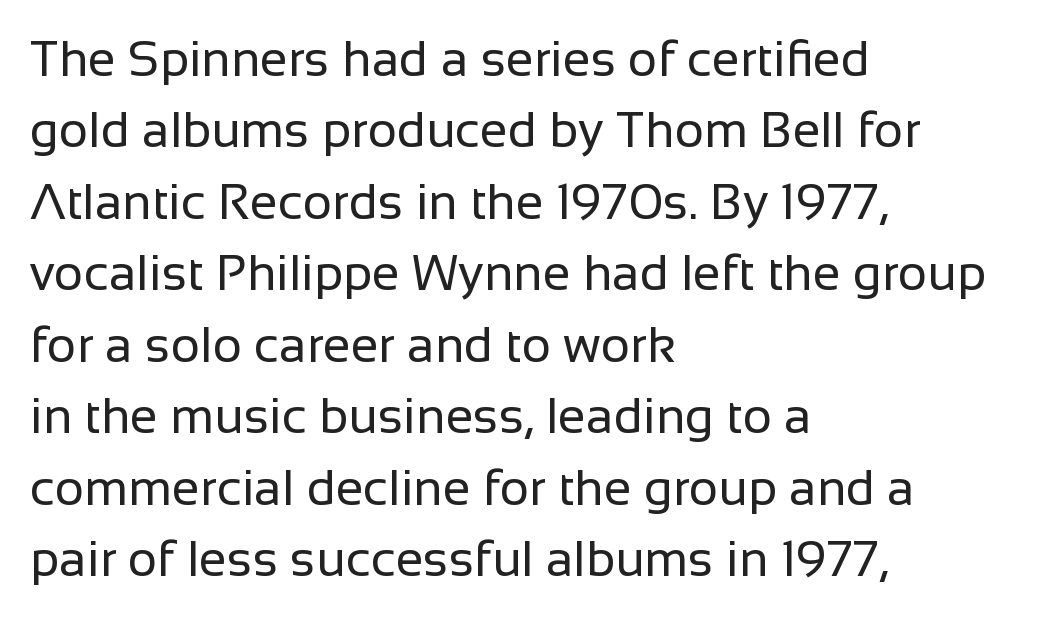
Q: Is the text bold? A: No.
Q: Is the text italic (slanted)? A: No, it is upright.
Q: Is the typeface a serif or a sans-serif typeface? A: Sans-serif.
Q: Is the text underlined? A: No.
Q: How is the paragraph aligned? A: Left-aligned.
Q: Is the spacing between letters normal or unusually wide? A: Normal.
Q: Is the spacing between lines tight, normal or loose? A: Normal.
Q: Width (condensed, normal, or wide)? A: Normal.
Q: Stroke contrast? A: Low.
Q: x-height? A: Medium.
Q: Monospaced? A: No.
